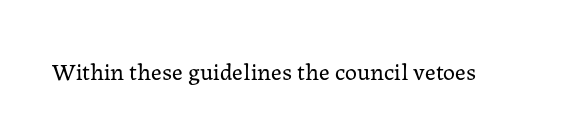
Only glyphs here, with clear space below each row. Notice how the stems are strictly vertical — no italics here. Between one letter and the next there's only the usual sliver of space. Is this a heavy cut? Hardly; it is regular or lighter.
